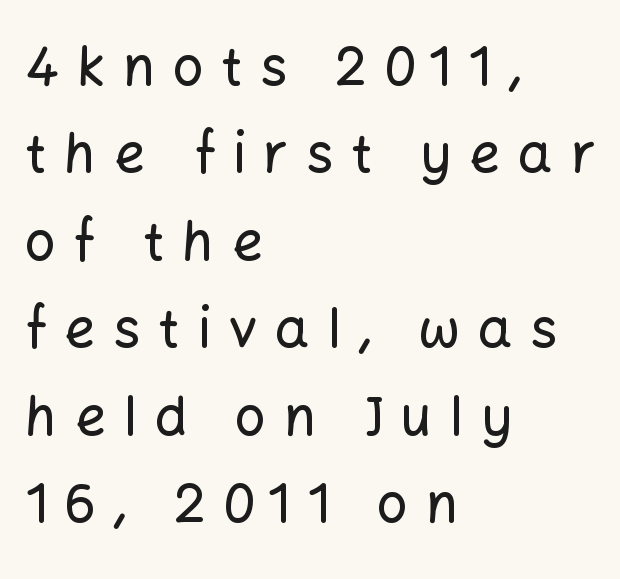
{"serif": "no", "italic": "no", "width": "normal", "stroke_contrast": "low", "x_height": "medium", "monospaced": "no", "underline": "no", "align": "left", "line_spacing": "normal", "line_spacing_ratio": 1.62, "letter_spacing": "wide", "letter_spacing_em": 0.33, "glyph_px": 54}
